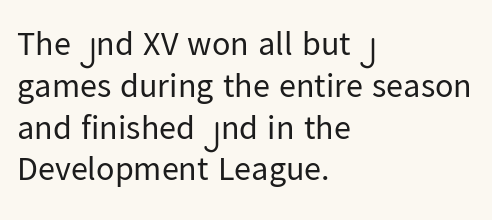
The letters advance in unequal steps, a hallmark of proportional type. Every row of glyphs begins at an identical x-position on the left. Beneath every word, the page is bare. The type sits square on the baseline with zero lean. The font sits on the lighter half of the weight spectrum, regular included. Nope, no serifs anywhere on these letters.
